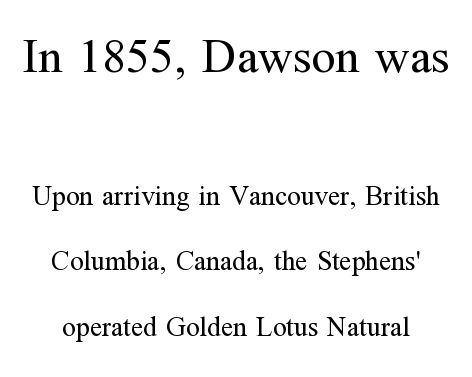
{"serif": "yes", "italic": "no", "bold": "no", "weight": "regular", "width": "normal", "stroke_contrast": "medium", "x_height": "medium", "monospaced": "no", "underline": "no", "line_spacing": "loose", "line_spacing_ratio": 2.34, "letter_spacing": "normal", "letter_spacing_em": 0.0, "larger_block": "first", "size_ratio": 1.75, "glyph_px": 49}
